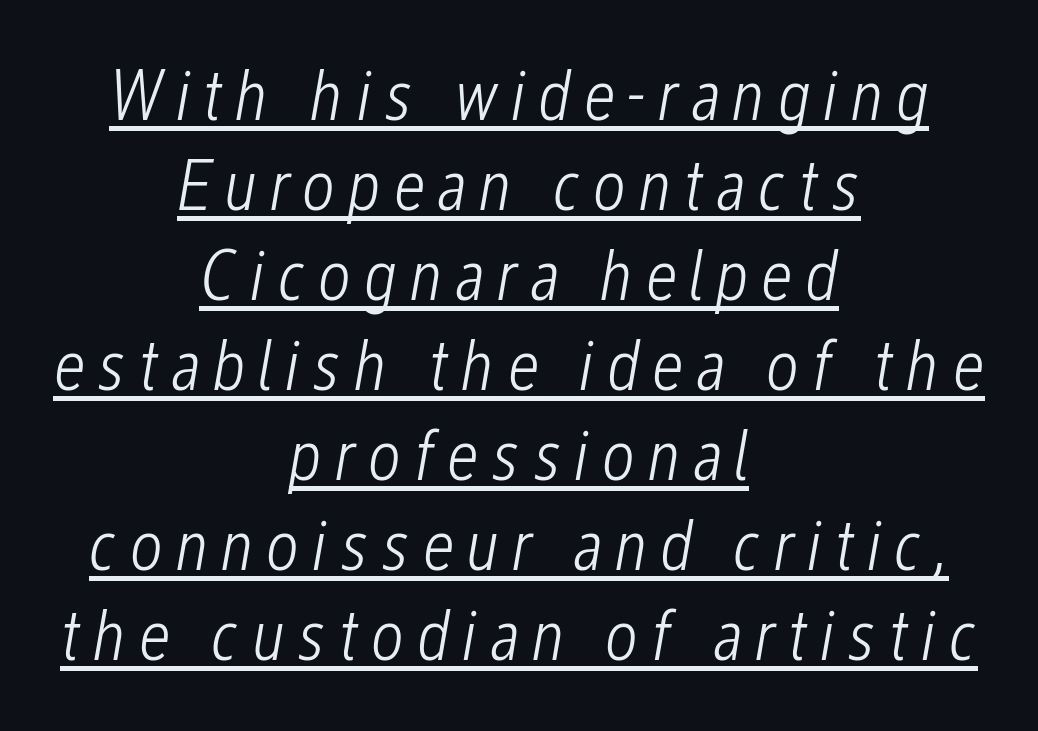
{"italic": "yes", "lean": "right", "slant_degrees": 12, "bold": "no", "weight": "light", "width": "condensed", "stroke_contrast": "low", "x_height": "medium", "monospaced": "no", "underline": "yes", "align": "center", "line_spacing": "normal", "line_spacing_ratio": 1.25, "glyph_px": 72}
